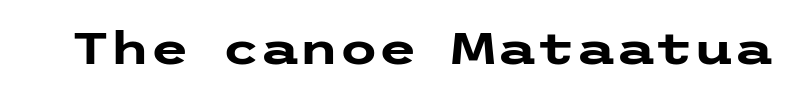
The image shows 45 px heavy, wide sans-serif type, upright; set normal letter spacing, not underlined; low stroke contrast and a medium x-height.
